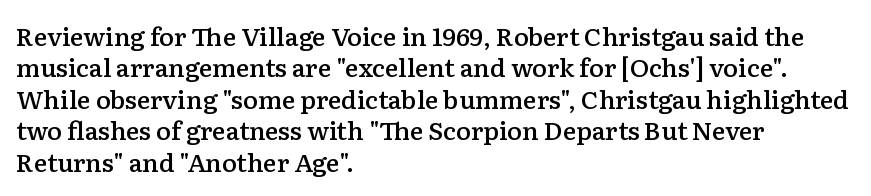
The image shows 25 px text type, upright; set left-aligned, normal line spacing (1.26x), normal letter spacing, not underlined.
